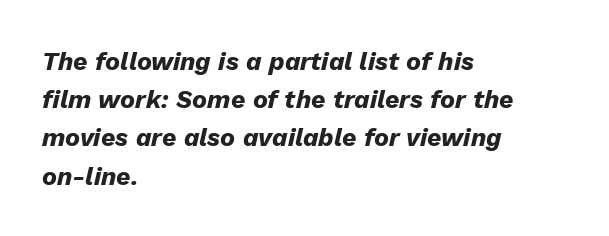
{"italic": "yes", "lean": "right", "slant_degrees": 13, "bold": "yes", "underline": "no", "align": "left", "line_spacing": "normal", "line_spacing_ratio": 1.53, "letter_spacing": "normal", "letter_spacing_em": 0.0, "glyph_px": 25}
